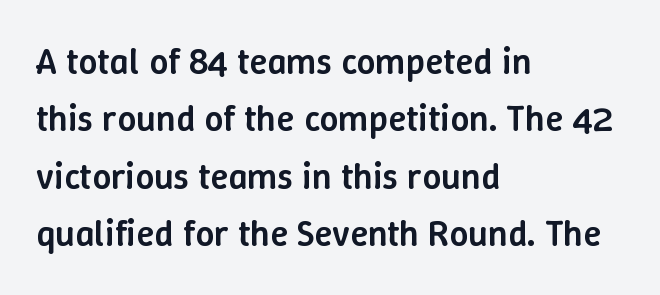
{"italic": "no", "bold": "semi", "weight": "semibold", "width": "normal", "stroke_contrast": "low", "x_height": "medium", "monospaced": "no", "underline": "no", "align": "left", "line_spacing": "normal", "line_spacing_ratio": 1.55, "letter_spacing": "normal", "letter_spacing_em": 0.0, "glyph_px": 37}
